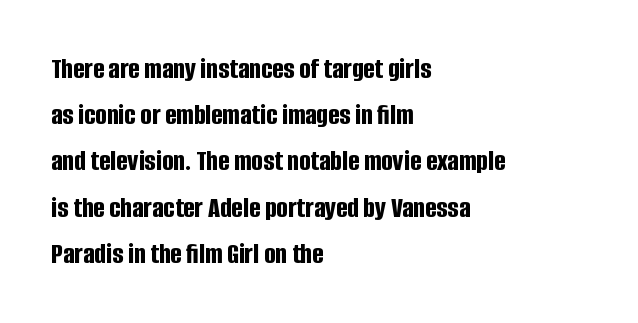
The image shows 30 px bold, condensed sans-serif type, upright; set left-aligned, normal line spacing (1.54x), normal letter spacing, not underlined; low stroke contrast and a large x-height.
